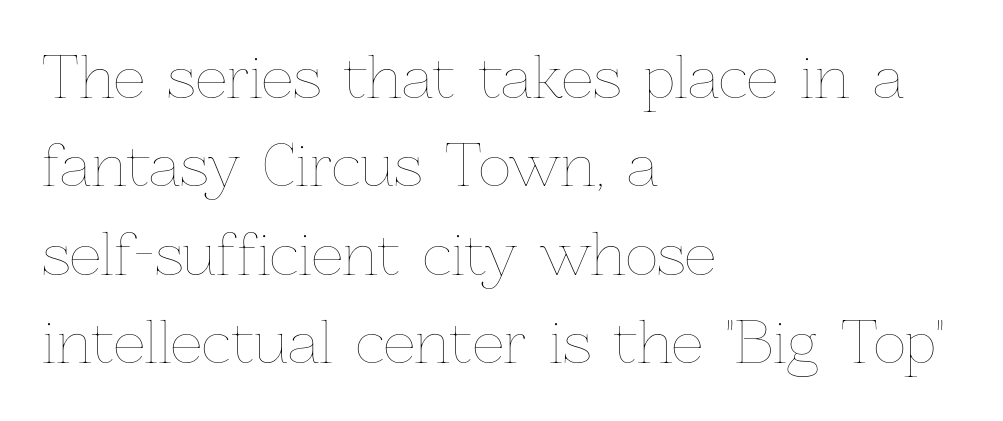
{"italic": "no", "bold": "no", "weight": "thin", "width": "normal", "stroke_contrast": "low", "x_height": "medium", "monospaced": "no", "underline": "no", "align": "left", "line_spacing": "normal", "line_spacing_ratio": 1.58, "letter_spacing": "normal", "letter_spacing_em": 0.0, "glyph_px": 56}
